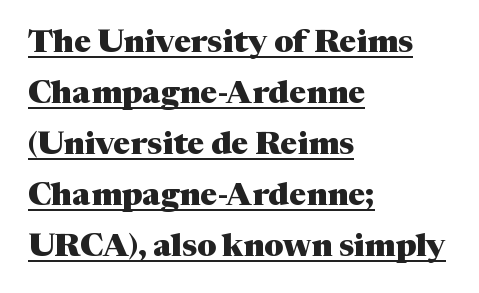
The image shows 32 px heavy serif type, upright; set left-aligned, normal line spacing (1.59x), normal letter spacing, underlined; medium stroke contrast and a medium x-height.
